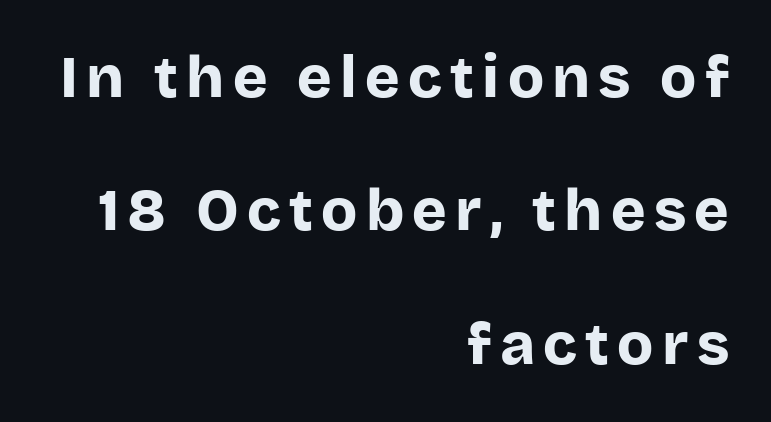
No italicization has been applied; the sample stays upright. Is this a fixed-width face? No — the glyphs have proportional, varying widths. Summary of vertical rhythm: relaxed, with wide interline spacing. Typographic density is high because the face is bold. Honestly, there is no underline to notice here at all. Grotesque or geometric, the face here clearly has no serifs.
